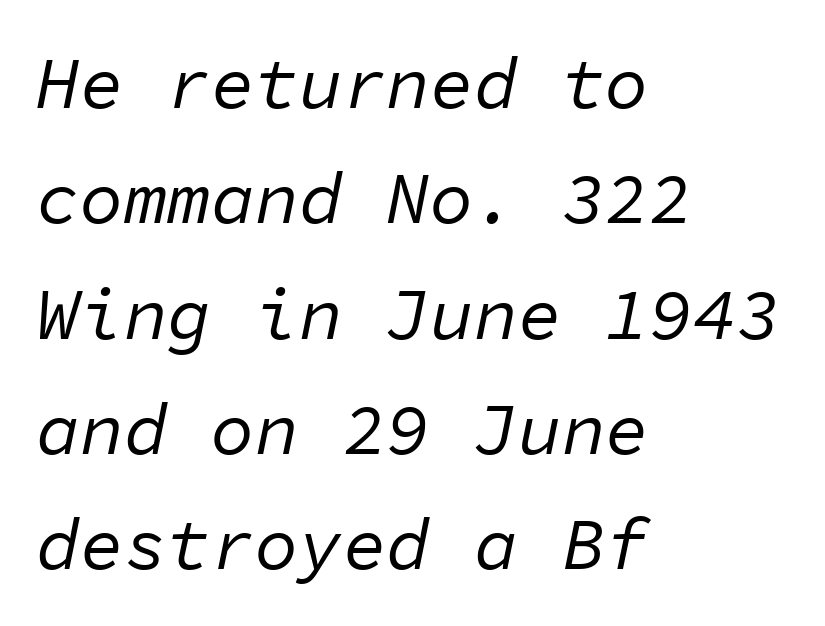
{"italic": "yes", "lean": "right", "slant_degrees": 11, "bold": "no", "weight": "regular", "width": "normal", "stroke_contrast": "low", "x_height": "medium", "monospaced": "yes", "underline": "no", "align": "left", "line_spacing": "normal", "line_spacing_ratio": 1.58, "letter_spacing": "normal", "letter_spacing_em": 0.0, "glyph_px": 73}
